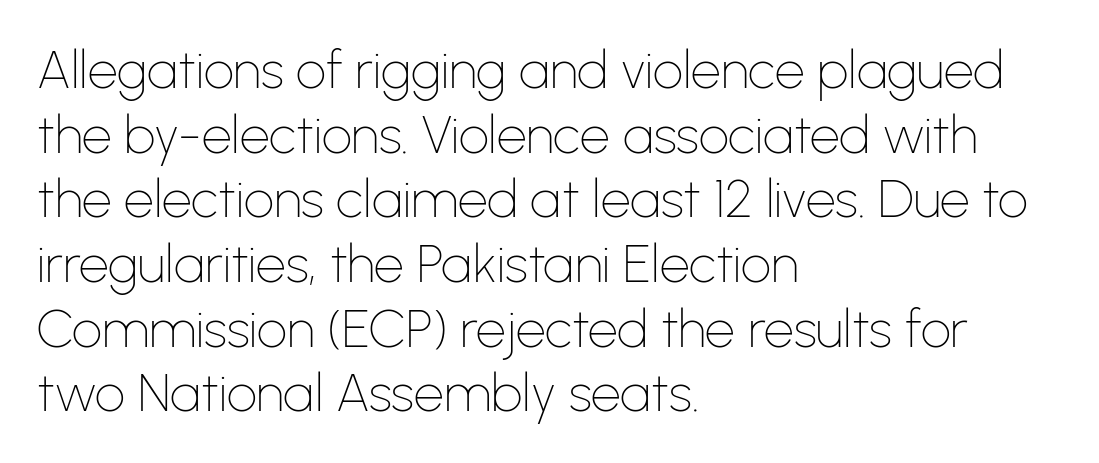
Q: Is the text bold? A: No.
Q: Is the text italic (slanted)? A: No, it is upright.
Q: Is the typeface a serif or a sans-serif typeface? A: Sans-serif.
Q: Is the text underlined? A: No.
Q: How is the paragraph aligned? A: Left-aligned.
Q: Is the spacing between letters normal or unusually wide? A: Normal.
Q: Width (condensed, normal, or wide)? A: Normal.
Q: Stroke contrast? A: Low.
Q: x-height? A: Medium.
Q: Monospaced? A: No.
